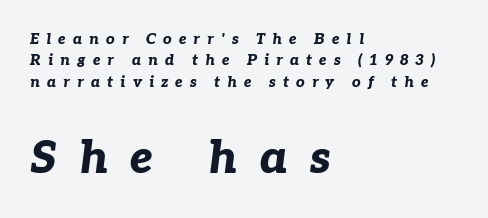
Q: Is the text bold? A: Yes.
Q: Is the text italic (slanted)? A: Yes, it leans right by about 7 degrees.
Q: Is the text underlined? A: No.
Q: How is the paragraph aligned? A: Left-aligned.
Q: Is the spacing between letters normal or unusually wide? A: Unusually wide.
Q: Is the spacing between lines tight, normal or loose? A: Normal.
Q: Which block of text is set in a larger size, the first (top) or the second (bottom)? A: The second (bottom) one.
Q: Width (condensed, normal, or wide)? A: Normal.
Q: Stroke contrast? A: Low.
Q: x-height? A: Medium.
Q: Monospaced? A: No.
